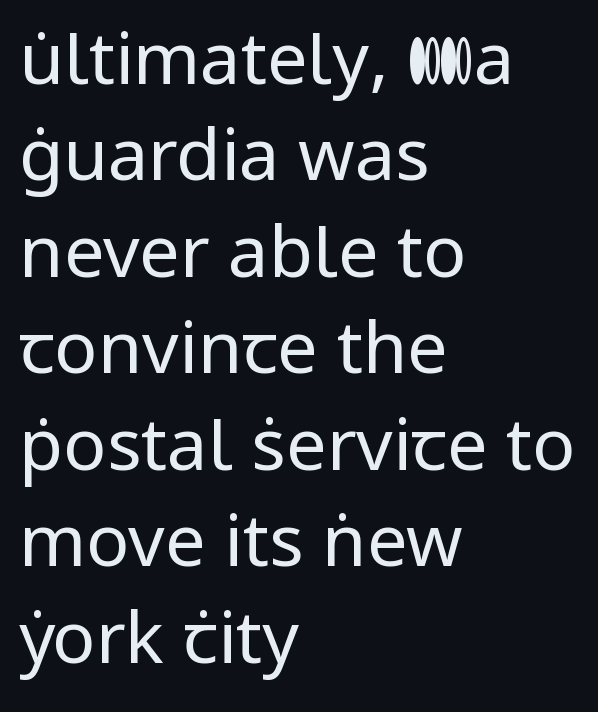
The leading is moderate, giving the passage an even texture. Here the glyphs are tracked normally, forming tight word shapes. A typesetter would mark this as roman, not italic. The strip under each line holds only bare page. This sample has the flowing, uneven cadence of proportional lettering. Each stroke keeps to a modest, everyday thickness or less.
